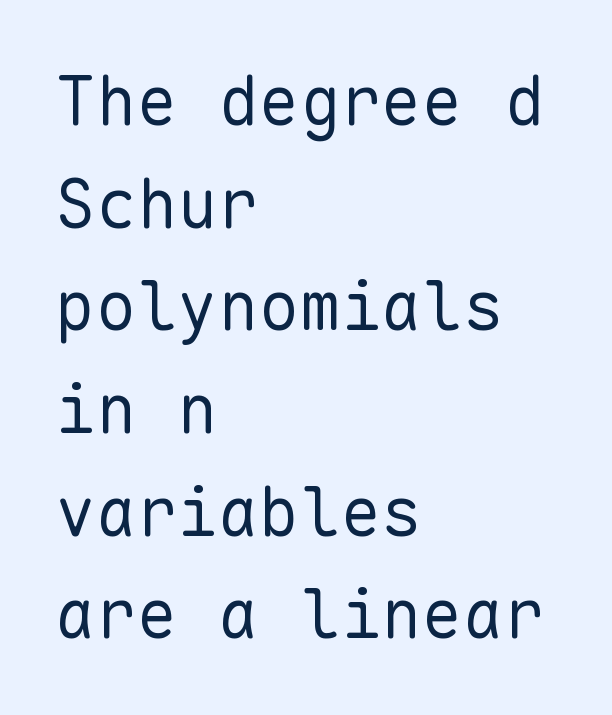
The rag falls on the right side of this text block. No feet cap the strokes, marking this as sans-serif type. Does the leading feel generous? No, just average. No letter is thick-stroked: the sample isn't bold. No word sits above an underline. There is no visible air inserted between adjacent glyphs.
